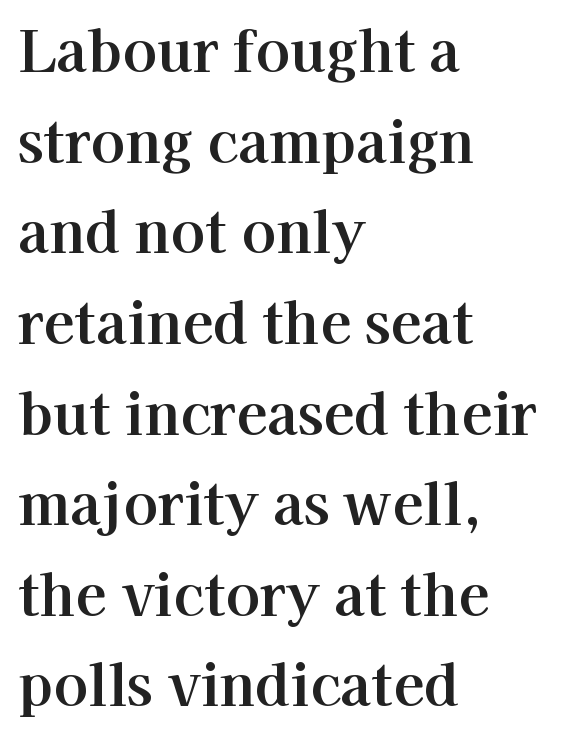
The image shows 57 px serif type, upright; set left-aligned, normal line spacing (1.59x), normal letter spacing, not underlined; high stroke contrast and a medium x-height.
